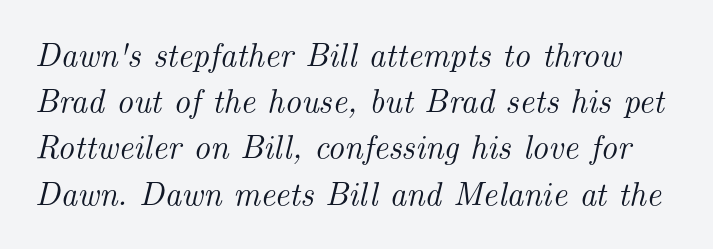
{"serif": "yes", "italic": "yes", "lean": "right", "slant_degrees": 14, "width": "normal", "stroke_contrast": "medium", "x_height": "small", "monospaced": "no", "underline": "no", "line_spacing": "normal", "line_spacing_ratio": 1.4, "letter_spacing": "normal", "letter_spacing_em": 0.0, "glyph_px": 33}
